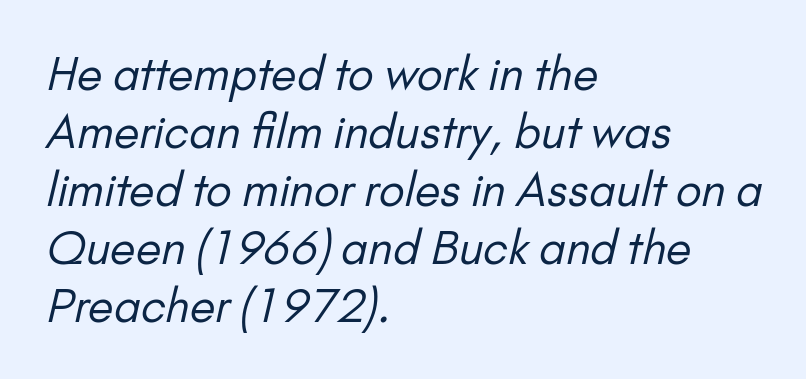
Do the characters align in a grid? No, the font is proportional. The lines sit at an ordinary, default distance from one another. Does extra space separate the letters? No, they use regular spacing. Font category for this specimen: sans-serif. Caption: face not bold, strokes unweighted. Each row of text sits above clean, open space.
